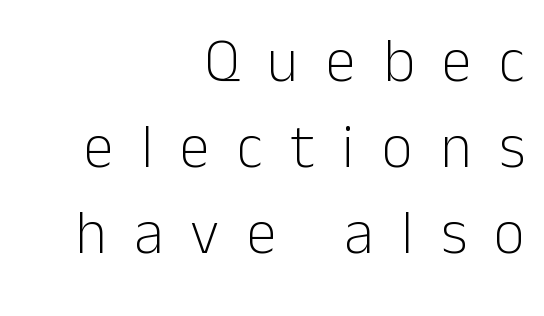
The image shows 61 px light sans-serif type, upright; set right-aligned, normal line spacing (1.41x), unusually wide letter spacing (+0.45 em), not underlined; low stroke contrast and a medium x-height.
